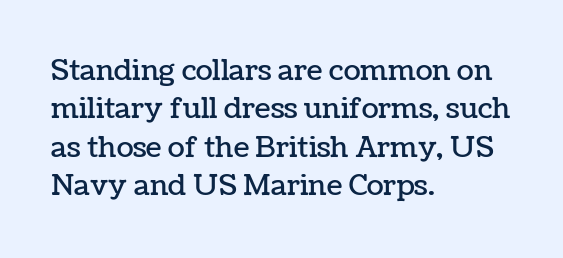
The image shows 28 px text type, upright; set left-aligned, normal line spacing (1.37x), normal letter spacing, not underlined; low stroke contrast and a medium x-height.
